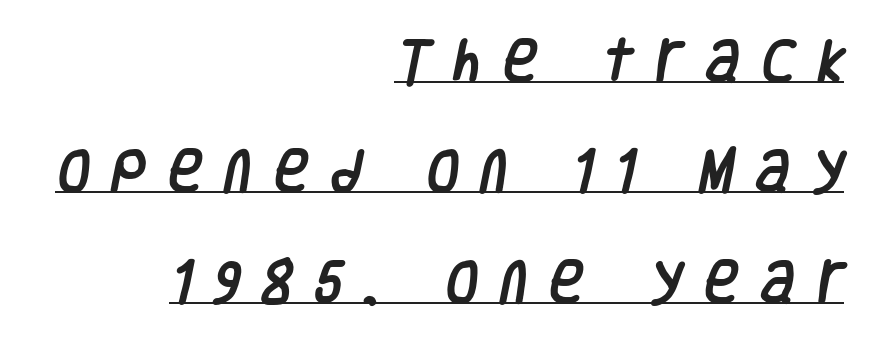
Q: Is the typeface a serif or a sans-serif typeface? A: Sans-serif.
Q: Is the text underlined? A: Yes.
Q: How is the paragraph aligned? A: Right-aligned.
Q: Is the spacing between letters normal or unusually wide? A: Unusually wide.
Q: Is the spacing between lines tight, normal or loose? A: Loose.
Q: Width (condensed, normal, or wide)? A: Condensed.
Q: Stroke contrast? A: Low.
Q: x-height? A: Large.
Q: Monospaced? A: No.
